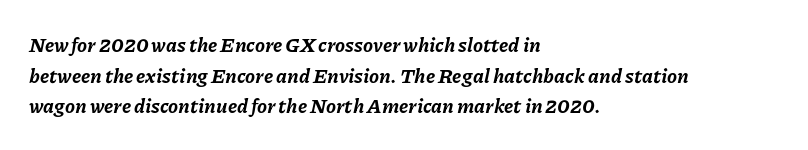
{"italic": "yes", "lean": "right", "slant_degrees": 11, "bold": "yes", "underline": "no", "align": "left", "line_spacing": "normal", "line_spacing_ratio": 1.53, "letter_spacing": "normal", "letter_spacing_em": 0.0, "glyph_px": 20}
